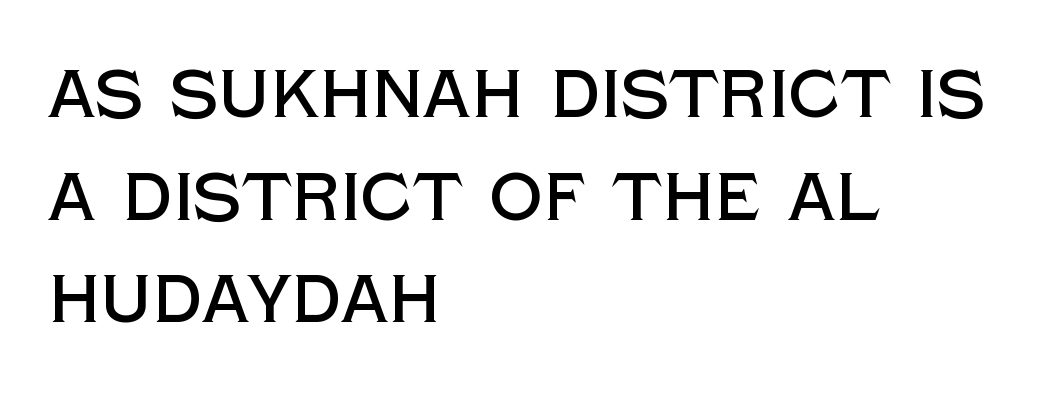
Underline: absent. Check where the strokes stop: nothing finishes them off — pure sans. Each new line begins a customary step beneath the previous one. If you drew a ruler down the left edge, every line would touch it. Standard letterfit; no display-style spreading of the glyphs.
